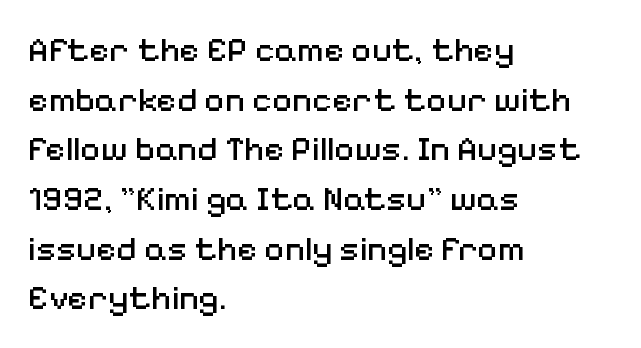
{"serif": "no", "italic": "no", "bold": "no", "weight": "regular", "width": "normal", "stroke_contrast": "medium", "x_height": "medium", "monospaced": "no", "underline": "no", "align": "left", "line_spacing": "normal", "line_spacing_ratio": 1.42, "letter_spacing": "normal", "letter_spacing_em": 0.0, "glyph_px": 35}
